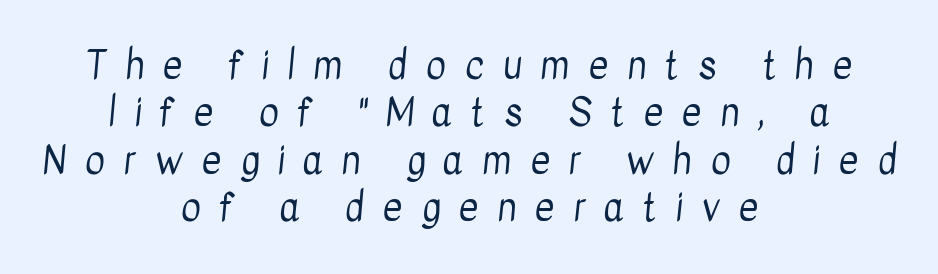
The image shows 38 px regular-weight, condensed sans-serif type; set centered, normal line spacing (1.25x), unusually wide letter spacing (+0.49 em), not underlined; low stroke contrast and a medium x-height.
